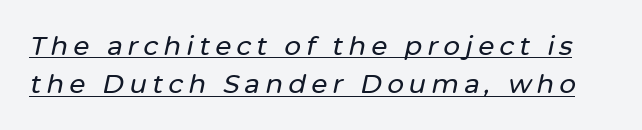
{"italic": "yes", "lean": "right", "slant_degrees": 12, "underline": "yes", "line_spacing": "normal", "line_spacing_ratio": 1.47, "letter_spacing": "wide", "letter_spacing_em": 0.2, "glyph_px": 26}
